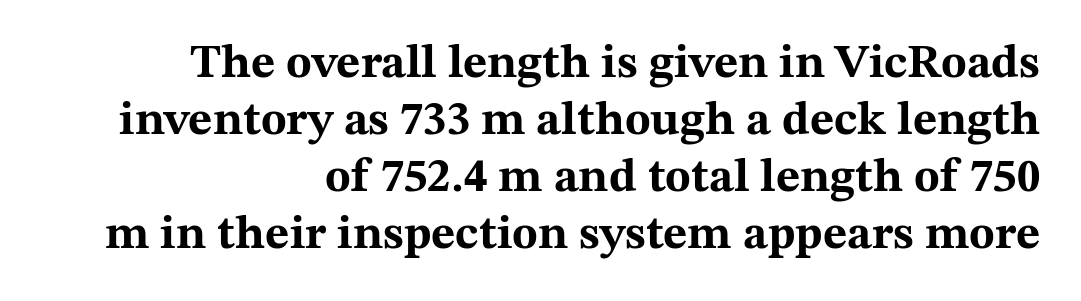
{"serif": "yes", "italic": "no", "bold": "yes", "weight": "bold", "width": "wide", "stroke_contrast": "medium", "x_height": "medium", "monospaced": "no", "underline": "no", "align": "right", "line_spacing_ratio": 1.21, "letter_spacing": "normal", "letter_spacing_em": 0.0, "glyph_px": 47}
